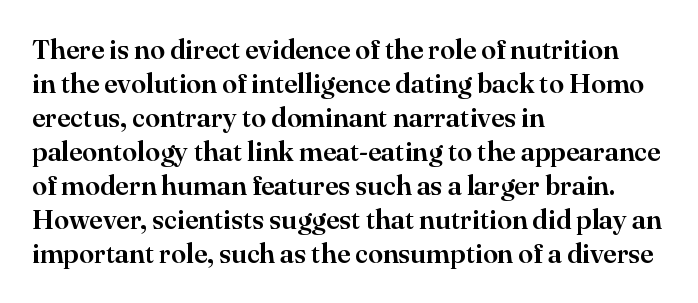
{"italic": "no", "underline": "no", "align": "left", "line_spacing": "normal", "line_spacing_ratio": 1.26, "letter_spacing": "normal", "letter_spacing_em": 0.0, "glyph_px": 27}
